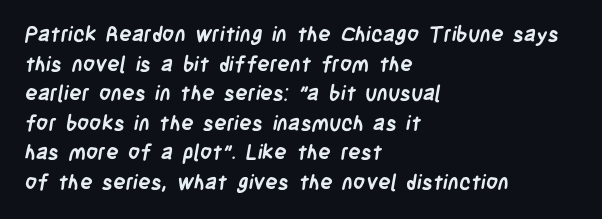
Q: Is the text bold? A: Yes.
Q: Is the text underlined? A: No.
Q: How is the paragraph aligned? A: Left-aligned.
Q: Is the spacing between letters normal or unusually wide? A: Normal.
Q: Is the spacing between lines tight, normal or loose? A: Normal.
